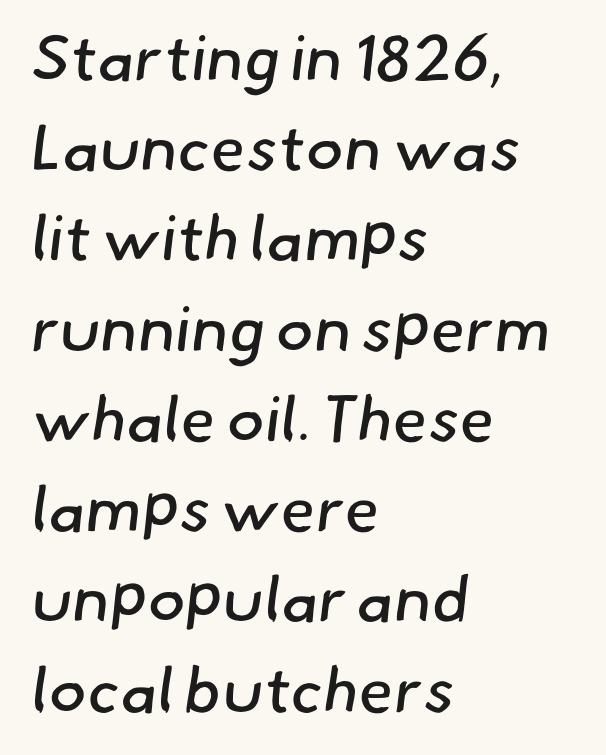
The image shows 64 px regular-weight sans-serif type; set left-aligned, normal line spacing (1.41x), normal letter spacing, not underlined; low stroke contrast and a small x-height.
